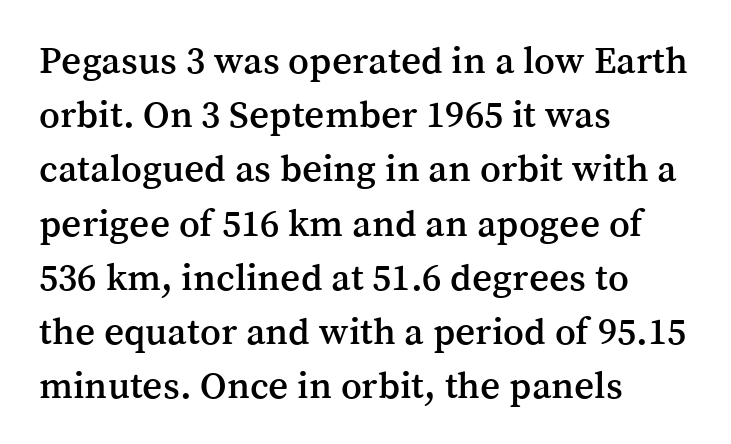
Q: Is the text italic (slanted)? A: No, it is upright.
Q: Is the typeface a serif or a sans-serif typeface? A: Serif.
Q: Is the text underlined? A: No.
Q: How is the paragraph aligned? A: Left-aligned.
Q: Is the spacing between letters normal or unusually wide? A: Normal.
Q: Is the spacing between lines tight, normal or loose? A: Normal.
Q: Width (condensed, normal, or wide)? A: Normal.
Q: Stroke contrast? A: Medium.
Q: x-height? A: Medium.
Q: Monospaced? A: No.
